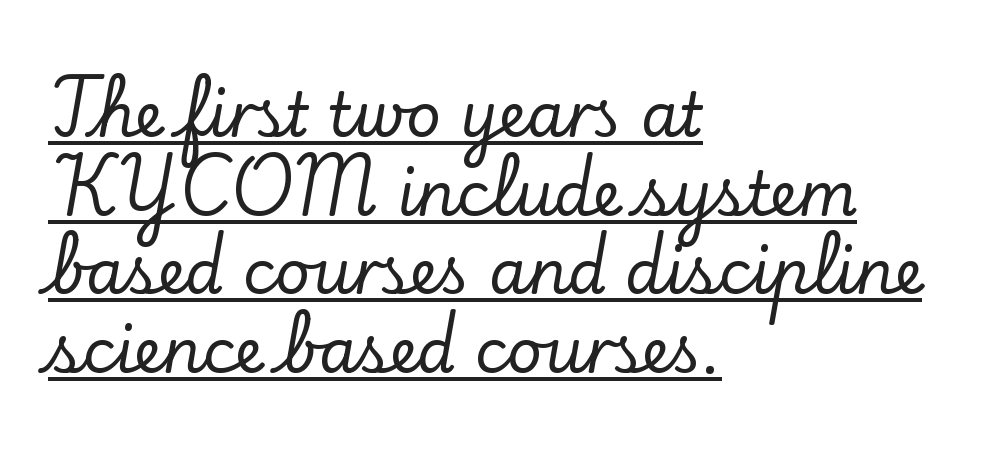
{"serif": "yes", "width": "normal", "stroke_contrast": "low", "x_height": "small", "monospaced": "no", "underline": "yes", "align": "left", "line_spacing": "normal", "line_spacing_ratio": 1.29, "letter_spacing": "normal", "letter_spacing_em": 0.0, "glyph_px": 61}
